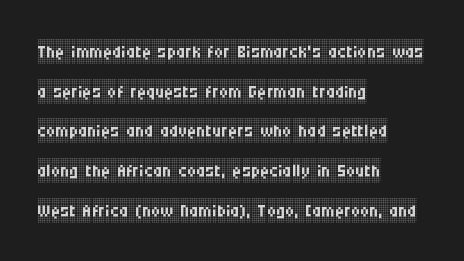
No italicization has been applied; the sample stays upright. Which margin do the lines hug? The left one — the right edge is uneven. Interline gaps are of average width in this sample. Descender tails drop into unmarked territory.
